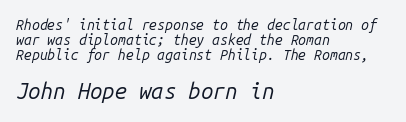
Q: Is the text bold? A: No.
Q: Is the text italic (slanted)? A: Yes, it leans right by about 14 degrees.
Q: Is the text underlined? A: No.
Q: How is the paragraph aligned? A: Left-aligned.
Q: Is the spacing between letters normal or unusually wide? A: Normal.
Q: Is the spacing between lines tight, normal or loose? A: Tight.
Q: Which block of text is set in a larger size, the first (top) or the second (bottom)? A: The second (bottom) one.
